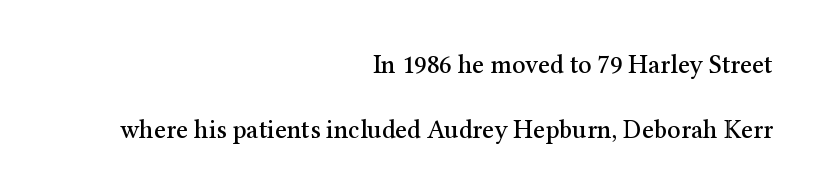
{"italic": "no", "underline": "no", "align": "right", "line_spacing": "loose", "line_spacing_ratio": 2.49, "letter_spacing": "normal", "letter_spacing_em": 0.0, "glyph_px": 26}
